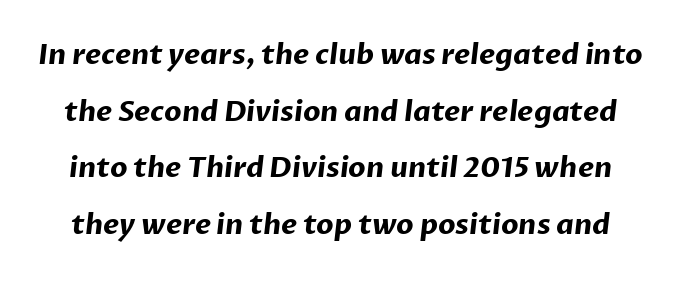
Emphasis by weight is at full strength: bold. Notice the wide empty band between every row — that's loose leading. You could call the tracking neutral — neither tight nor loose. Check the space under the baseline: it is left empty. Is this a fixed-width face? No — the glyphs have proportional, varying widths. The font family rendered here belongs to the sans-serif group.
